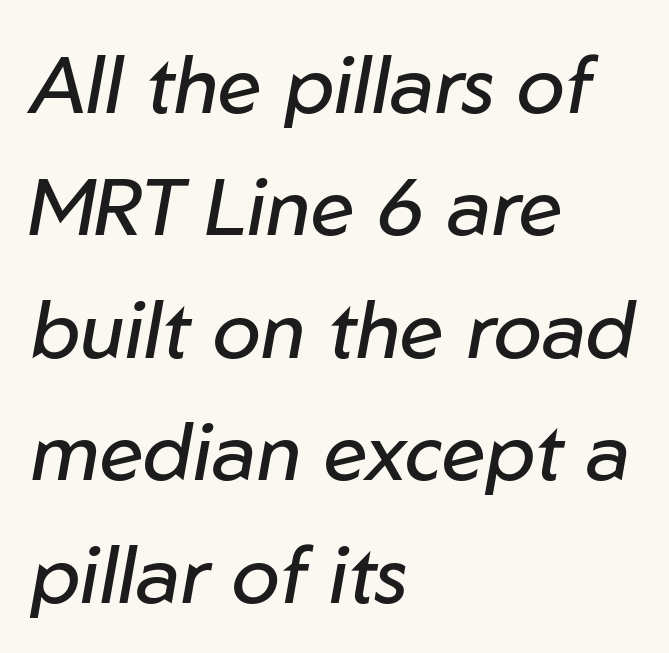
The image shows 80 px regular-weight type, italic (leaning right); set left-aligned, normal line spacing (1.53x), normal letter spacing, not underlined; low stroke contrast and a medium x-height.
